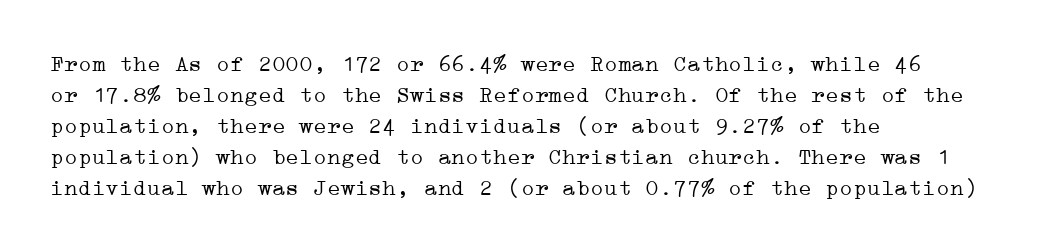
Q: Is the text bold? A: No.
Q: Is the text italic (slanted)? A: No, it is upright.
Q: Is the text underlined? A: No.
Q: How is the paragraph aligned? A: Left-aligned.
Q: Is the spacing between letters normal or unusually wide? A: Normal.
Q: Is the spacing between lines tight, normal or loose? A: Normal.
